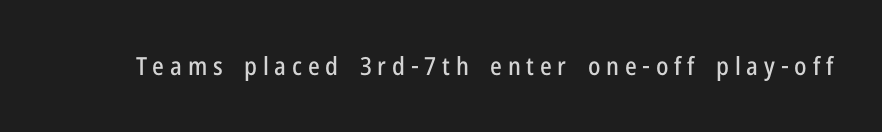
{"italic": "no", "underline": "no", "letter_spacing": "wide", "letter_spacing_em": 0.23, "glyph_px": 25}
